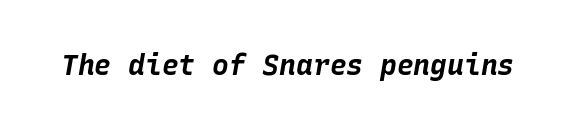
Italic: yes, the glyphs are oblique. Nobody drew a line under any word here. Spacing between characters is what you'd get straight out of the box. Weight check: bold — yes, fully. Think of a typewriter: that constant character pitch is what you see here.
